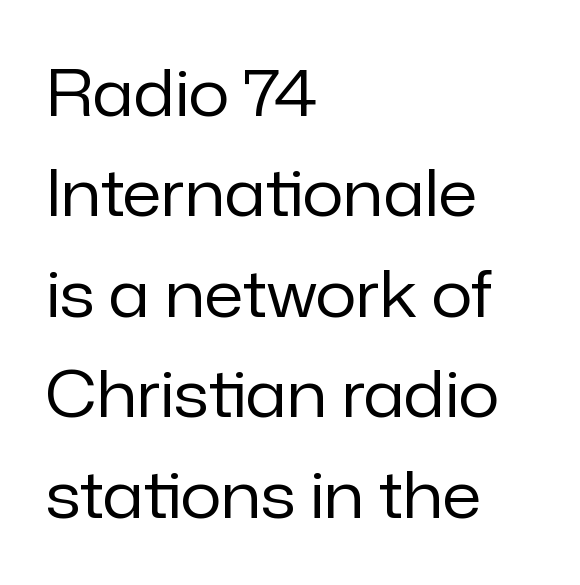
{"serif": "no", "italic": "no", "bold": "no", "weight": "regular", "width": "normal", "stroke_contrast": "low", "x_height": "medium", "monospaced": "no", "underline": "no", "align": "left", "line_spacing": "normal", "line_spacing_ratio": 1.57, "letter_spacing": "normal", "letter_spacing_em": 0.0, "glyph_px": 64}
